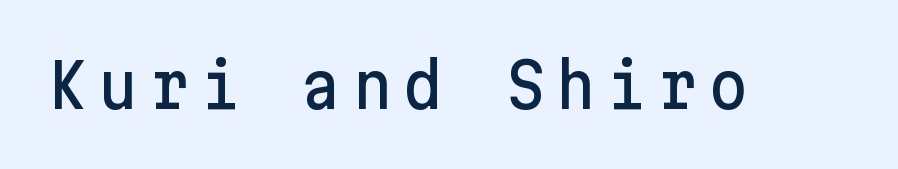
The image shows 62 px sans-serif type, upright; set not underlined; low stroke contrast and a medium x-height.
